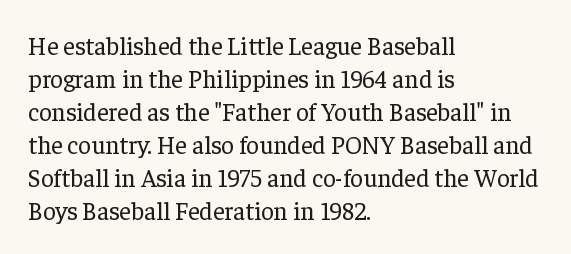
The setting favours the left margin, as ordinary paragraphs usually do. The letters stand upright; this is a roman face. Does the leading feel generous? No, just average. The passage shown has conventional tracking throughout. Each stroke keeps to a modest, everyday thickness or less.
